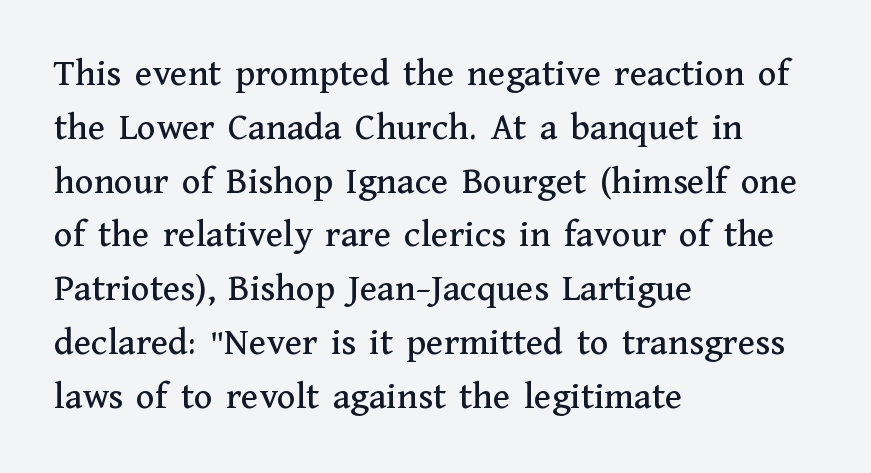
These lines are rendered in a variable-pitch font. The lettering holds an erect, upright posture throughout. Each line starts at the same left margin while the right side varies. The space directly below the letters is spotless. Letter spacing: default.
